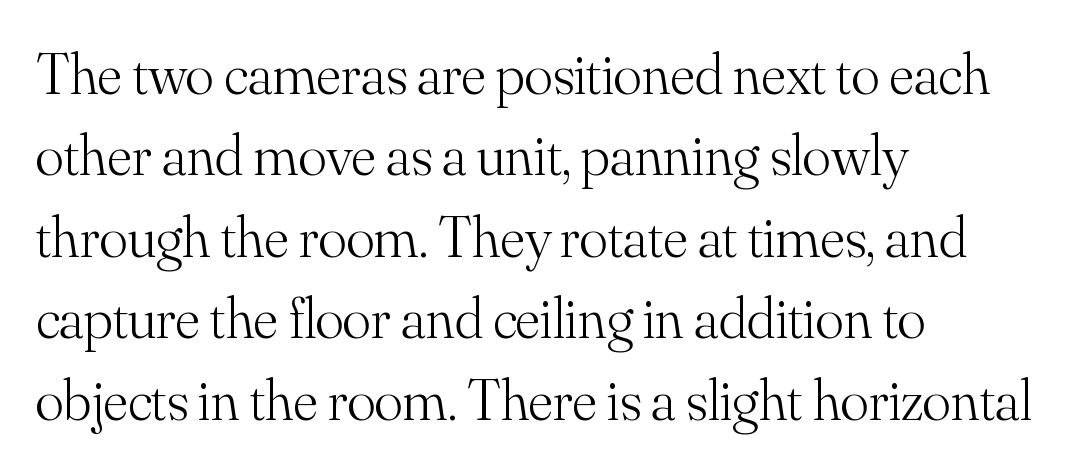
The image shows 59 px light serif type, upright; set left-aligned, normal line spacing (1.38x), normal letter spacing, not underlined; medium stroke contrast and a small x-height.
